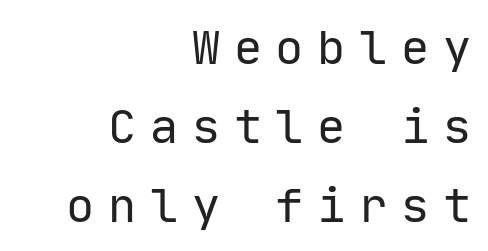
Rows of type keep a routine distance in the vertical direction. Grotesque or geometric, the face here clearly has no serifs. The text block is weighted toward the right margin, trailing off unevenly leftward. A quiet, ordinary-to-light weight characterises the typeface.
